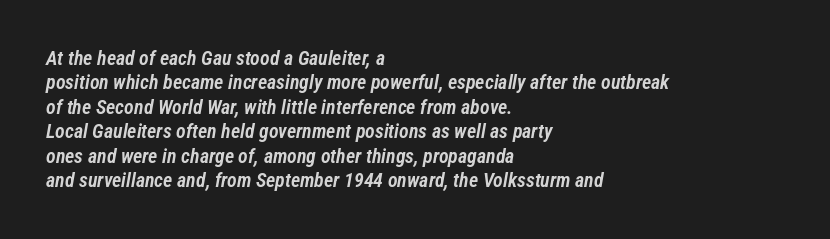
{"italic": "yes", "lean": "right", "slant_degrees": 12, "bold": "semi", "underline": "no", "align": "left", "line_spacing_ratio": 1.22, "letter_spacing": "normal", "letter_spacing_em": 0.0, "glyph_px": 20}
